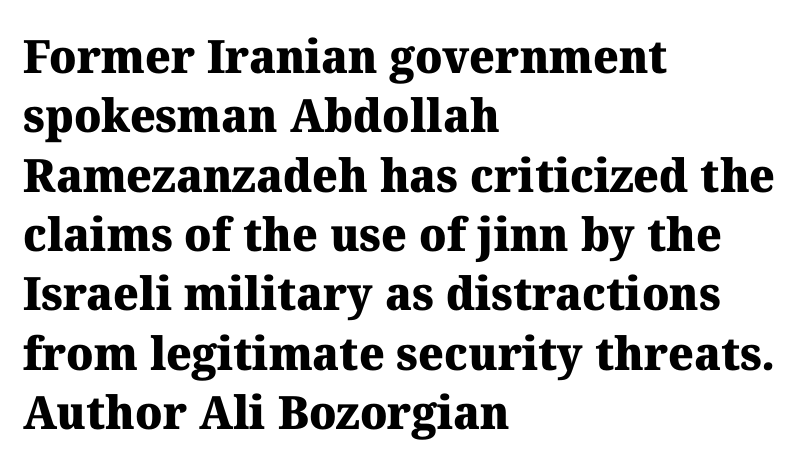
Here the designer chose a conventional face with non-uniform glyph widths. Plain, unruled lines of type. Caption: standard tracking, unaltered. Teacher's note: observe the even left margin — that is flush-left alignment. Regarding leading, the lines here are spaced in the standard way. Typographically, this falls in the serif category.
